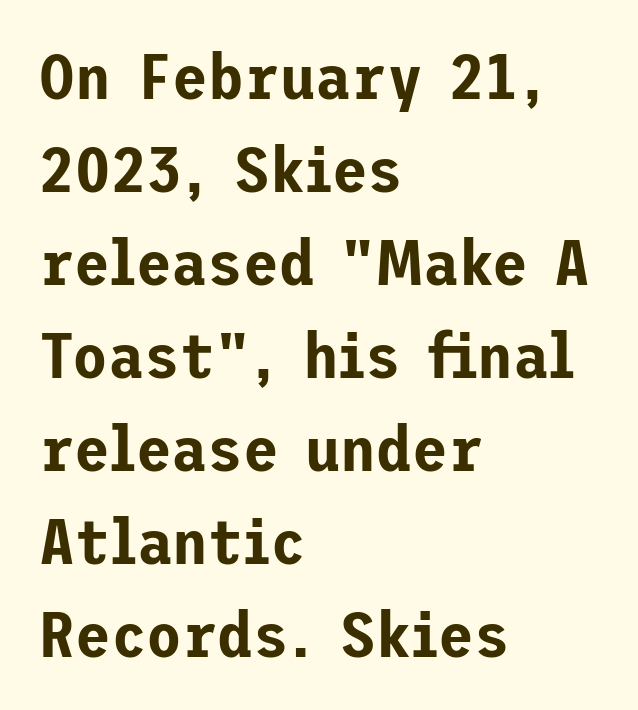
The passage shown is not underscored anywhere. The block of text has a typical density, with ordinary space between rows. The characters display no serif detailing; their extremities are plain. Layout note: lines flush left.
